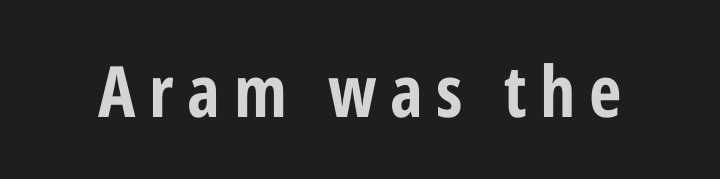
{"serif": "no", "italic": "no", "bold": "yes", "weight": "bold", "width": "condensed", "stroke_contrast": "low", "x_height": "medium", "monospaced": "no", "underline": "no", "glyph_px": 71}
